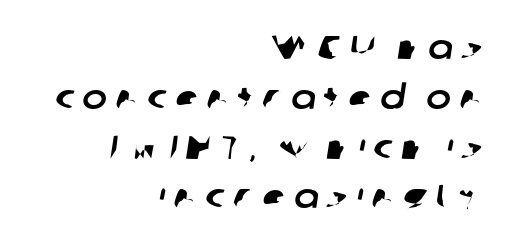
{"serif": "no", "width": "normal", "stroke_contrast": "low", "x_height": "medium", "monospaced": "no", "underline": "no", "align": "right", "line_spacing": "normal", "line_spacing_ratio": 1.51, "letter_spacing": "wide", "letter_spacing_em": 0.26, "glyph_px": 33}
